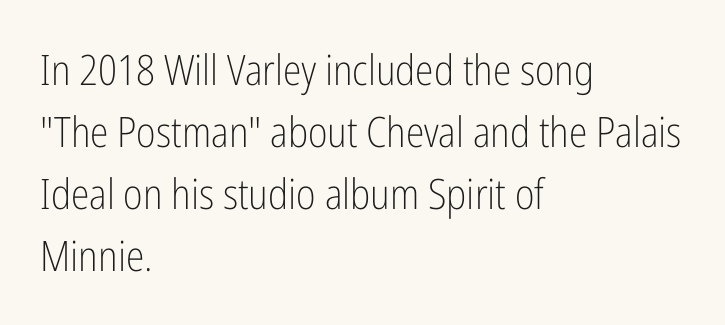
The image shows 42 px light, condensed sans-serif type, upright; set left-aligned, normal line spacing (1.48x), normal letter spacing, not underlined; low stroke contrast and a medium x-height.
